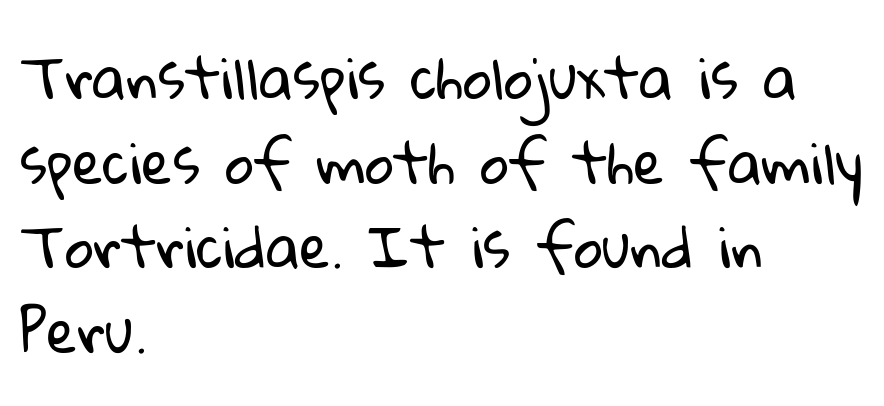
Q: Is the text bold? A: No.
Q: Is the typeface a serif or a sans-serif typeface? A: Sans-serif.
Q: Is the text underlined? A: No.
Q: How is the paragraph aligned? A: Left-aligned.
Q: Is the spacing between letters normal or unusually wide? A: Normal.
Q: Is the spacing between lines tight, normal or loose? A: Normal.
Q: Width (condensed, normal, or wide)? A: Normal.
Q: Stroke contrast? A: Low.
Q: x-height? A: Medium.
Q: Monospaced? A: No.
